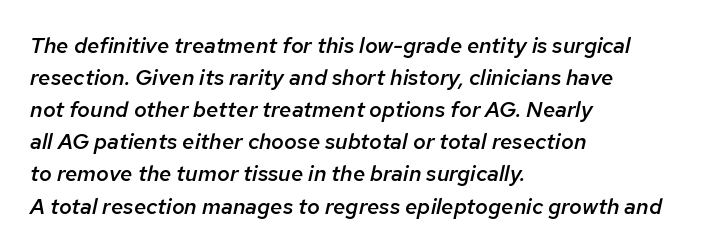
The image shows 22 px text type, italic (leaning right); set left-aligned, normal line spacing (1.46x), normal letter spacing, not underlined.
